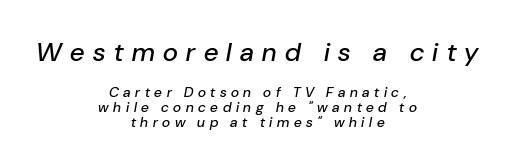
Q: Is the text italic (slanted)? A: Yes, it leans right by about 10 degrees.
Q: Is the text underlined? A: No.
Q: How is the paragraph aligned? A: Centered.
Q: Is the spacing between letters normal or unusually wide? A: Unusually wide.
Q: Is the spacing between lines tight, normal or loose? A: Tight.
Q: Which block of text is set in a larger size, the first (top) or the second (bottom)? A: The first (top) one.
